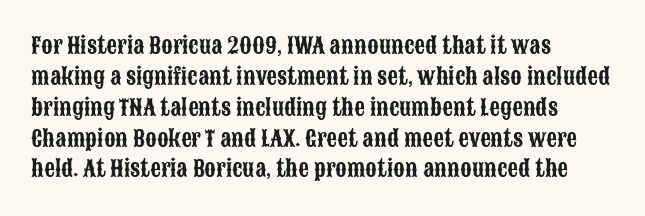
Q: Is the text italic (slanted)? A: No, it is upright.
Q: Is the text underlined? A: No.
Q: How is the paragraph aligned? A: Left-aligned.
Q: Is the spacing between letters normal or unusually wide? A: Normal.
Q: Is the spacing between lines tight, normal or loose? A: Normal.
